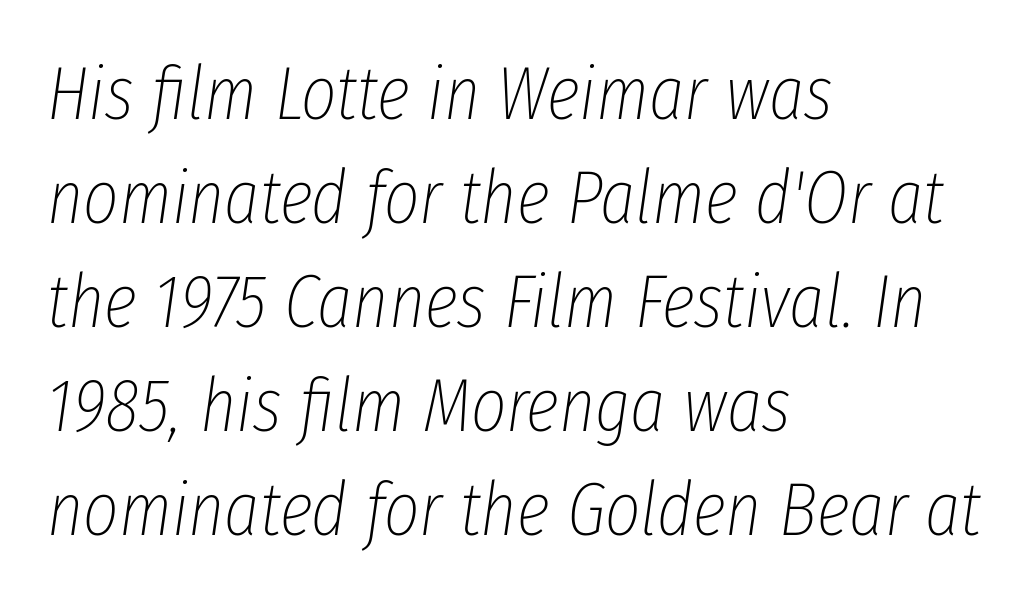
Q: Is the text bold? A: No.
Q: Is the text italic (slanted)? A: Yes, it leans right by about 8 degrees.
Q: Is the text underlined? A: No.
Q: How is the paragraph aligned? A: Left-aligned.
Q: Is the spacing between letters normal or unusually wide? A: Normal.
Q: Is the spacing between lines tight, normal or loose? A: Normal.
Q: Width (condensed, normal, or wide)? A: Condensed.
Q: Stroke contrast? A: Low.
Q: x-height? A: Medium.
Q: Monospaced? A: No.
